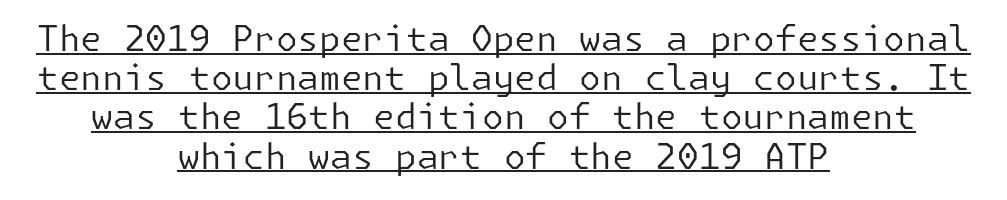
Q: Is the text bold? A: No.
Q: Is the text italic (slanted)? A: No, it is upright.
Q: Is the typeface a serif or a sans-serif typeface? A: Sans-serif.
Q: Is the text underlined? A: Yes.
Q: How is the paragraph aligned? A: Centered.
Q: Is the spacing between letters normal or unusually wide? A: Normal.
Q: Is the spacing between lines tight, normal or loose? A: Tight.
Q: Width (condensed, normal, or wide)? A: Normal.
Q: Stroke contrast? A: Low.
Q: x-height? A: Medium.
